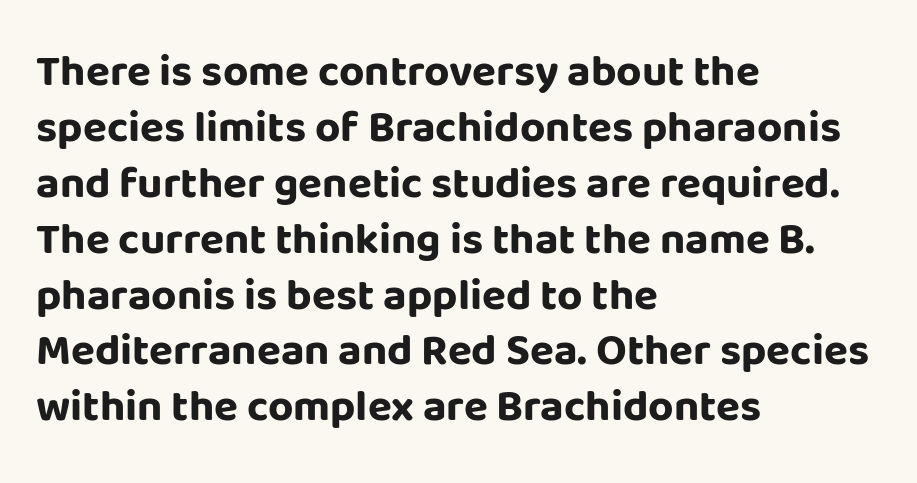
Serifs: no, the terminals of the letterforms are clean. Posture: vertical. Think of a printed novel: that variable character pitch is what you see here. Weight: bold.
